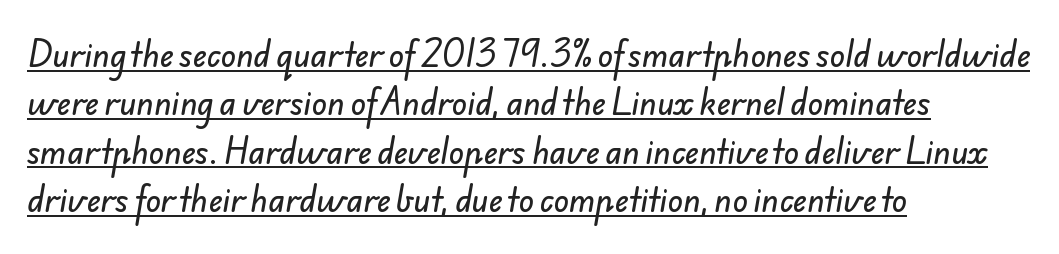
Nothing sits at the stroke ends, so this counts as sans-serif. Note the varied advance widths — an 'i' is clearly narrower than an 'm'. Regular leading. A rule runs beneath these lines of type. Each word holds together tightly as a unit, with standard inter-letter gaps. The paragraph has a hard left edge and a soft right edge.
